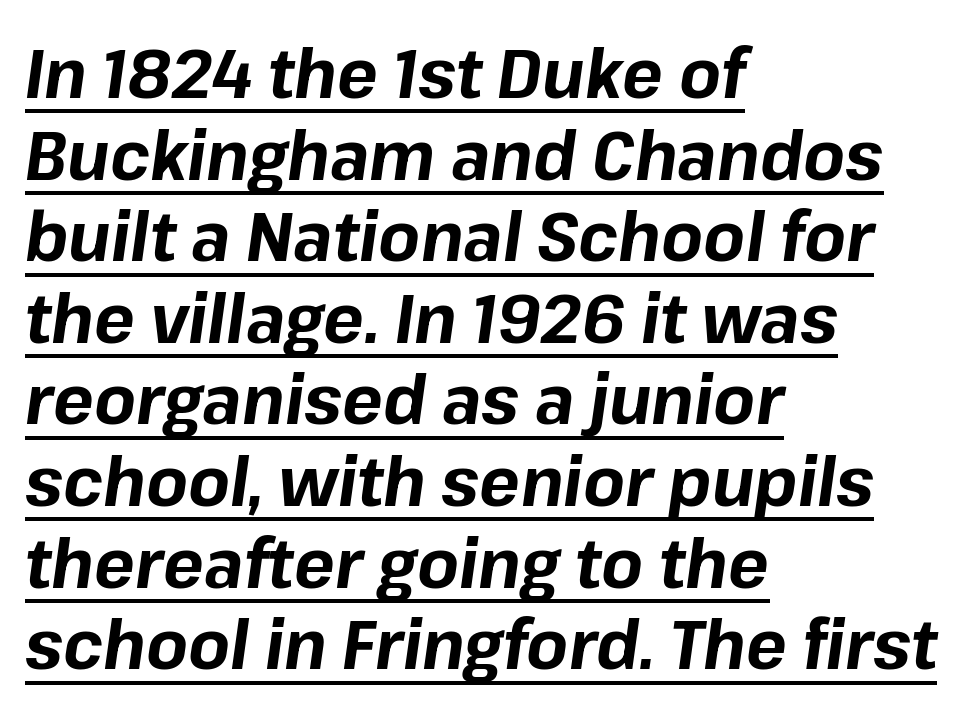
The image shows 68 px bold type, italic (leaning right); set left-aligned, line spacing 1.2x, normal letter spacing, underlined; low stroke contrast and a medium x-height.
